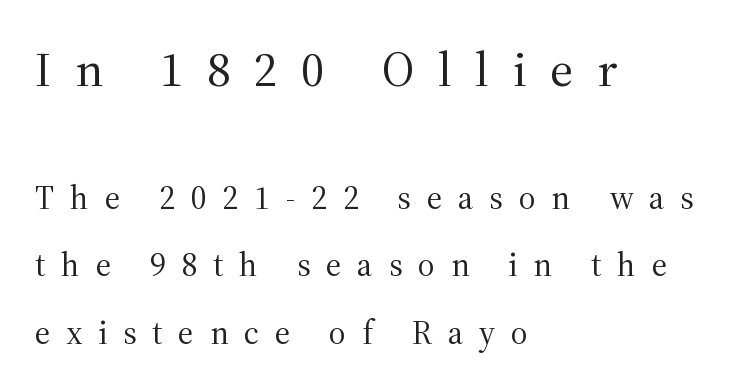
{"serif": "yes", "italic": "no", "bold": "no", "weight": "regular", "width": "normal", "stroke_contrast": "medium", "x_height": "medium", "monospaced": "no", "underline": "no", "align": "left", "line_spacing": "loose", "line_spacing_ratio": 2.04, "letter_spacing": "wide", "letter_spacing_em": 0.48, "larger_block": "first", "size_ratio": 1.48, "glyph_px": 49}
